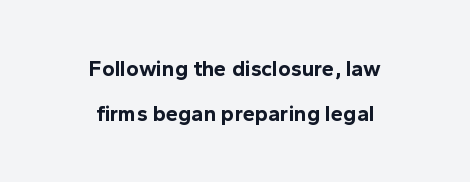
Q: Is the text bold? A: Yes.
Q: Is the text italic (slanted)? A: No, it is upright.
Q: Is the text underlined? A: No.
Q: How is the paragraph aligned? A: Centered.
Q: Is the spacing between letters normal or unusually wide? A: Normal.
Q: Is the spacing between lines tight, normal or loose? A: Loose.
